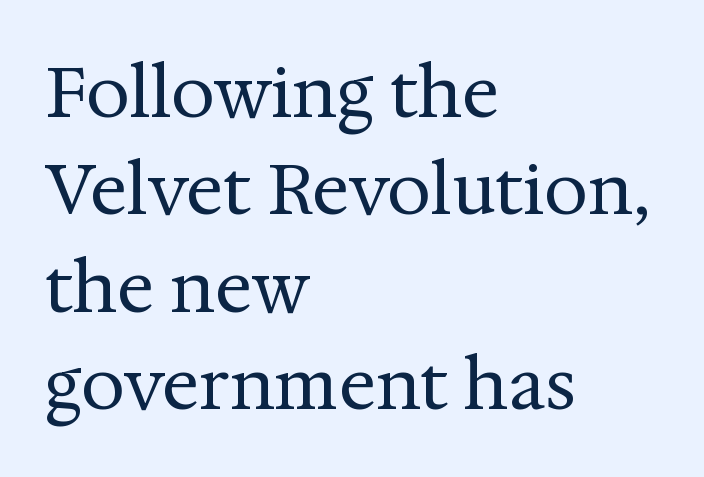
{"serif": "yes", "italic": "no", "bold": "no", "weight": "regular", "width": "normal", "stroke_contrast": "medium", "x_height": "medium", "monospaced": "no", "underline": "no", "align": "left", "line_spacing": "normal", "line_spacing_ratio": 1.39, "letter_spacing": "normal", "letter_spacing_em": 0.0, "glyph_px": 70}
